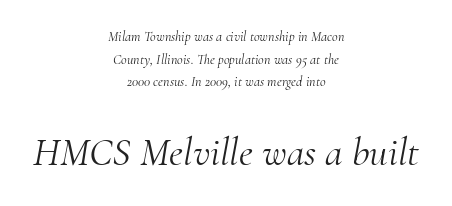
{"serif": "yes", "italic": "yes", "lean": "right", "slant_degrees": 10, "bold": "no", "weight": "light", "width": "normal", "stroke_contrast": "medium", "x_height": "small", "monospaced": "no", "underline": "no", "align": "center", "line_spacing": "normal", "line_spacing_ratio": 1.62, "letter_spacing": "normal", "letter_spacing_em": 0.0, "larger_block": "second", "size_ratio": 2.86, "glyph_px": 40}
